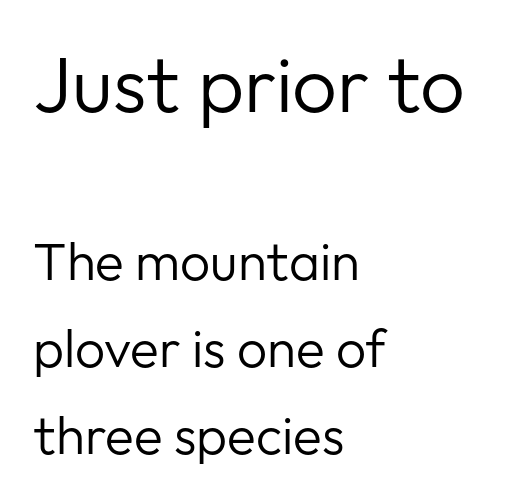
Check where the strokes stop: nothing finishes them off — pure sans. The lines sit at an ordinary, default distance from one another. The passage is arranged the way most books set body copy — flush left. Is the stroke heavy? The answer is a plain regular-or-lighter. Honestly, there is no underline to notice here at all. Tracking here is standard; glyphs follow each other at the usual distance.
